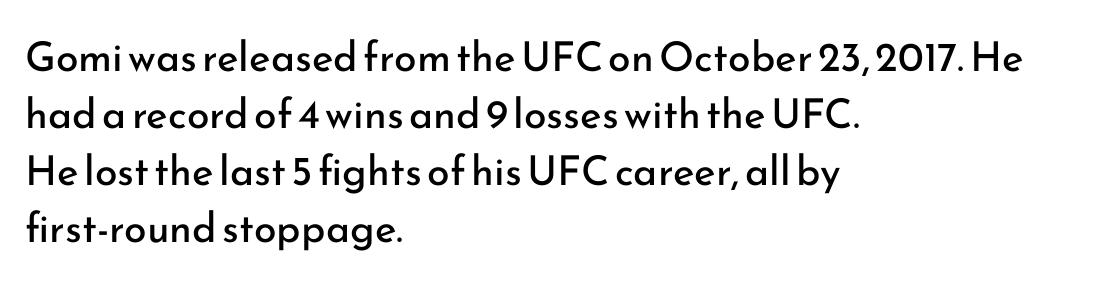
Q: Is the text bold? A: No.
Q: Is the text italic (slanted)? A: No, it is upright.
Q: Is the typeface a serif or a sans-serif typeface? A: Sans-serif.
Q: Is the text underlined? A: No.
Q: How is the paragraph aligned? A: Left-aligned.
Q: Is the spacing between letters normal or unusually wide? A: Normal.
Q: Is the spacing between lines tight, normal or loose? A: Normal.
Q: Width (condensed, normal, or wide)? A: Normal.
Q: Stroke contrast? A: Low.
Q: x-height? A: Small.
Q: Monospaced? A: No.
